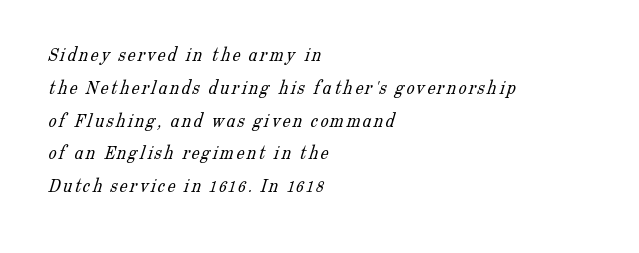
{"bold": "no", "underline": "no", "align": "left", "line_spacing": "normal", "line_spacing_ratio": 1.64, "glyph_px": 20}
